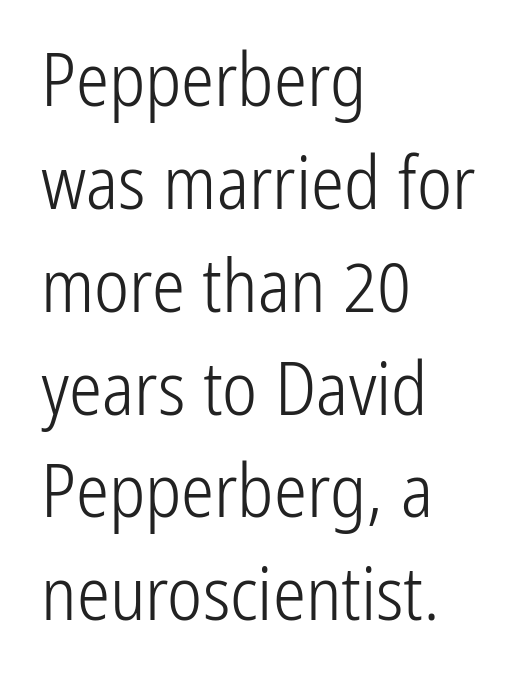
Q: Is the text bold? A: No.
Q: Is the text italic (slanted)? A: No, it is upright.
Q: Is the typeface a serif or a sans-serif typeface? A: Sans-serif.
Q: Is the text underlined? A: No.
Q: How is the paragraph aligned? A: Left-aligned.
Q: Is the spacing between letters normal or unusually wide? A: Normal.
Q: Is the spacing between lines tight, normal or loose? A: Normal.
Q: Width (condensed, normal, or wide)? A: Condensed.
Q: Stroke contrast? A: Low.
Q: x-height? A: Medium.
Q: Monospaced? A: No.
